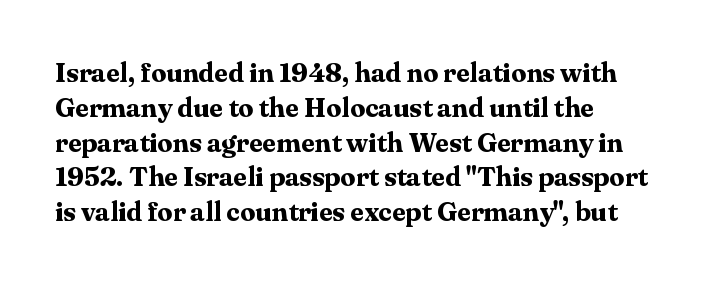
Q: Is the text bold? A: Yes.
Q: Is the text italic (slanted)? A: No, it is upright.
Q: Is the text underlined? A: No.
Q: How is the paragraph aligned? A: Left-aligned.
Q: Is the spacing between letters normal or unusually wide? A: Normal.
Q: Is the spacing between lines tight, normal or loose? A: Normal.
